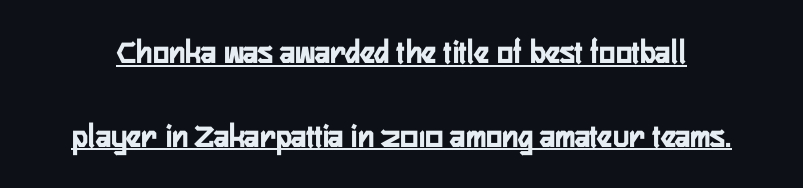
{"serif": "no", "italic": "no", "bold": "yes", "weight": "semibold", "width": "condensed", "stroke_contrast": "low", "x_height": "medium", "monospaced": "no", "underline": "yes", "line_spacing": "loose", "line_spacing_ratio": 2.46, "letter_spacing": "normal", "letter_spacing_em": 0.0, "glyph_px": 34}
